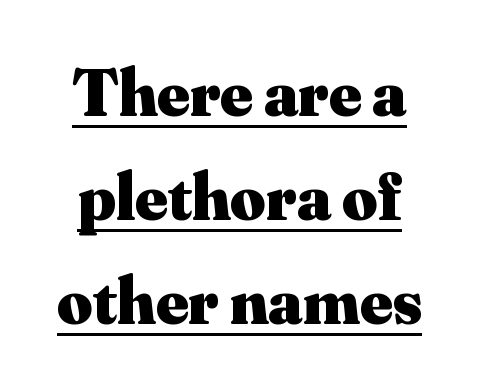
{"serif": "yes", "italic": "no", "bold": "yes", "weight": "heavy", "width": "normal", "stroke_contrast": "medium", "x_height": "small", "monospaced": "no", "underline": "yes", "line_spacing": "normal", "line_spacing_ratio": 1.53, "letter_spacing": "normal", "letter_spacing_em": 0.0, "glyph_px": 68}
